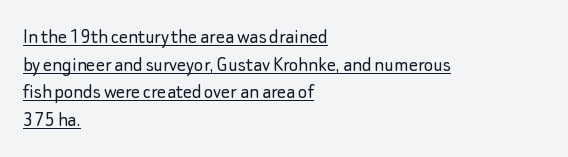
Notice how the passage keeps a crisp vertical edge on the left only. Rendered with straight, roman letterforms. Students, observe the line beneath the letters — that is underlining. In terms of leading, this rendering sits right in the middle. Stroke mass is kept to a normal reading level or below.
